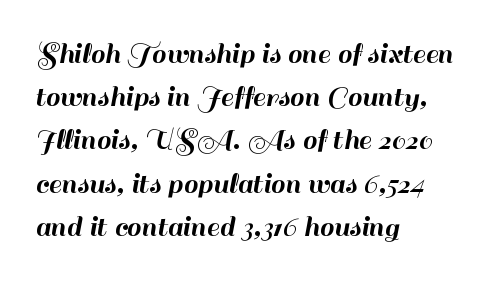
Q: Is the text italic (slanted)? A: Yes.
Q: Is the typeface a serif or a sans-serif typeface? A: Sans-serif.
Q: Is the text underlined? A: No.
Q: How is the paragraph aligned? A: Left-aligned.
Q: Is the spacing between letters normal or unusually wide? A: Normal.
Q: Is the spacing between lines tight, normal or loose? A: Normal.
Q: Width (condensed, normal, or wide)? A: Normal.
Q: Stroke contrast? A: High.
Q: x-height? A: Small.
Q: Monospaced? A: No.
